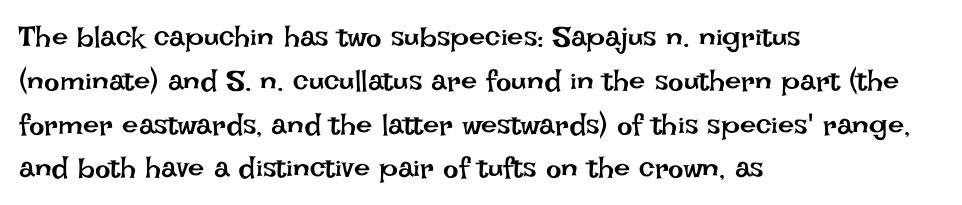
{"italic": "no", "bold": "no", "weight": "regular", "width": "normal", "stroke_contrast": "low", "x_height": "large", "monospaced": "no", "underline": "no", "align": "left", "line_spacing": "normal", "line_spacing_ratio": 1.51, "letter_spacing": "normal", "letter_spacing_em": 0.0, "glyph_px": 29}
